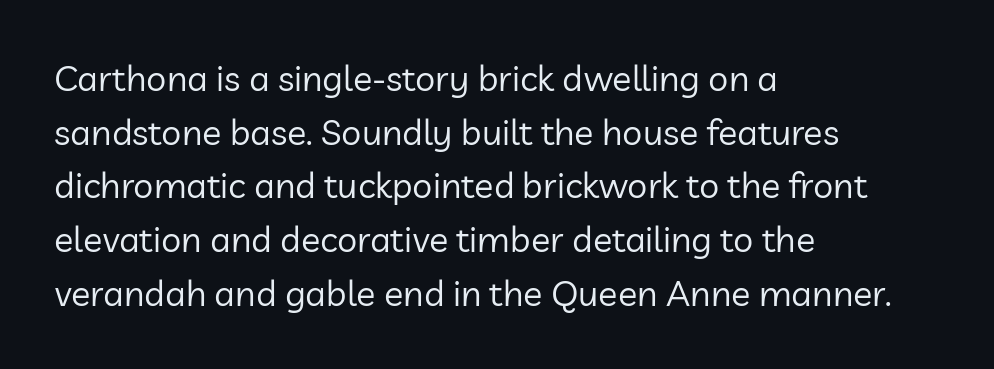
The space directly below the letters is spotless. Does the leading feel generous? No, just average. It's the straight-up-and-down kind of type. Is the type heavy? It reads as light-to-regular instead.
